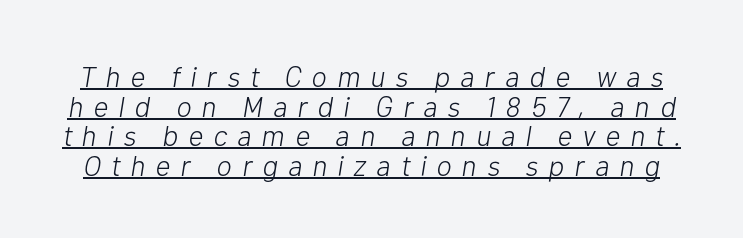
Q: Is the text bold? A: No.
Q: Is the text italic (slanted)? A: Yes, it leans right by about 10 degrees.
Q: Is the text underlined? A: Yes.
Q: Is the spacing between letters normal or unusually wide? A: Unusually wide.
Q: Is the spacing between lines tight, normal or loose? A: Tight.
Q: Width (condensed, normal, or wide)? A: Normal.
Q: Stroke contrast? A: Low.
Q: x-height? A: Medium.
Q: Monospaced? A: No.
